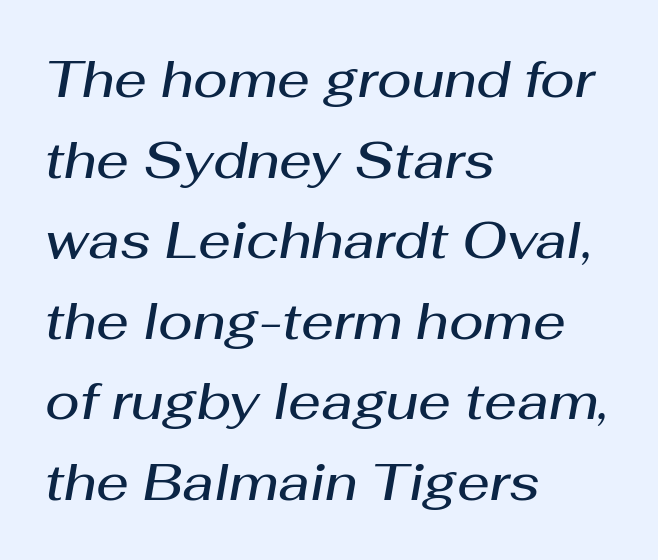
{"italic": "yes", "lean": "right", "slant_degrees": 10, "bold": "semi", "weight": "semibold", "width": "normal", "stroke_contrast": "medium", "x_height": "medium", "monospaced": "no", "underline": "no", "align": "left", "line_spacing": "normal", "line_spacing_ratio": 1.58, "letter_spacing": "normal", "letter_spacing_em": 0.0, "glyph_px": 51}
